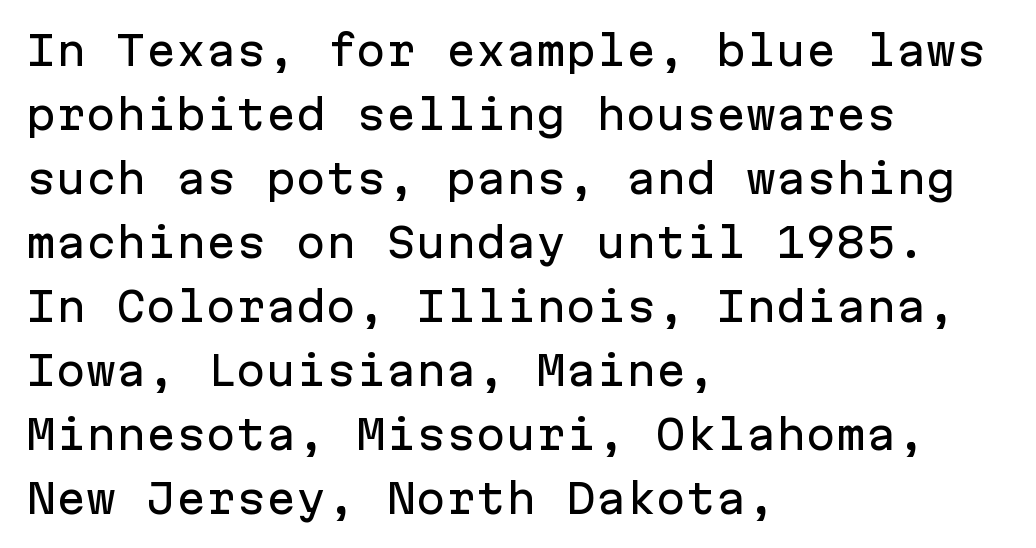
{"serif": "no", "italic": "no", "width": "normal", "stroke_contrast": "low", "x_height": "medium", "monospaced": "yes", "underline": "no", "align": "left", "line_spacing": "normal", "line_spacing_ratio": 1.6, "letter_spacing": "normal", "letter_spacing_em": 0.0, "glyph_px": 40}
